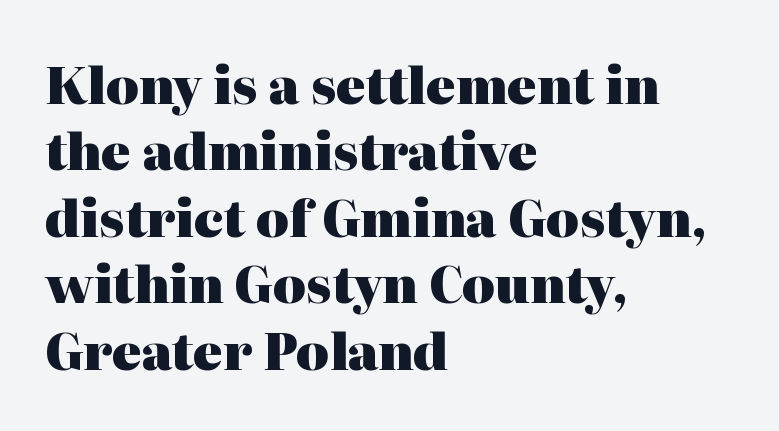
Compared with typical paragraphs, the rows here are spaced about the same. Glyph-to-glyph distance matches everyday printed text. The strip under each line holds only bare page. As a designer I'd log this as weight 700, bold.
